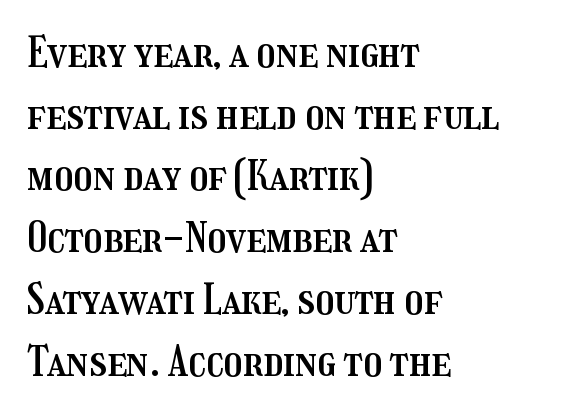
The image shows 42 px condensed type, upright; set left-aligned, normal line spacing (1.47x), normal letter spacing, not underlined; medium stroke contrast and a medium x-height.
